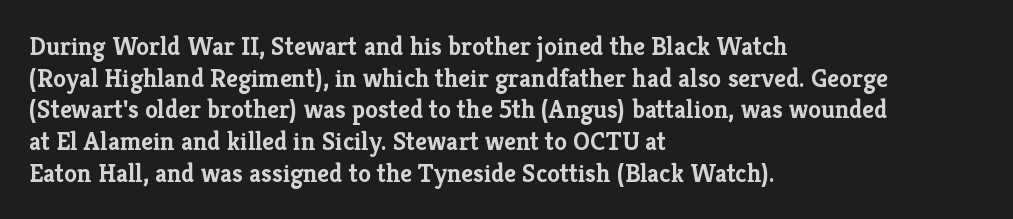
The image shows 26 px bold type, upright; set left-aligned, line spacing 1.22x, normal letter spacing, not underlined.
